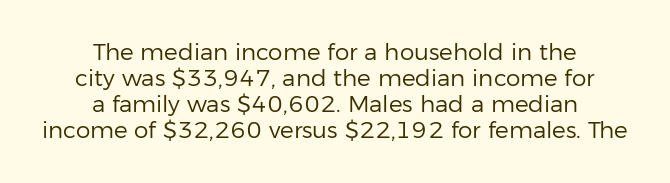
{"italic": "no", "bold": "no", "underline": "no", "align": "center", "line_spacing": "tight", "line_spacing_ratio": 1.13, "letter_spacing": "normal", "letter_spacing_em": 0.0, "glyph_px": 23}
